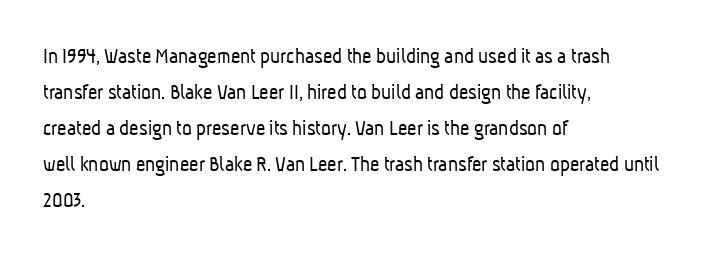
Weight: not bold — regular or lighter. Standard letterfit; no display-style spreading of the glyphs. Clear beneath every line of the passage. Caption: multi-line text, flush left, ragged right.
